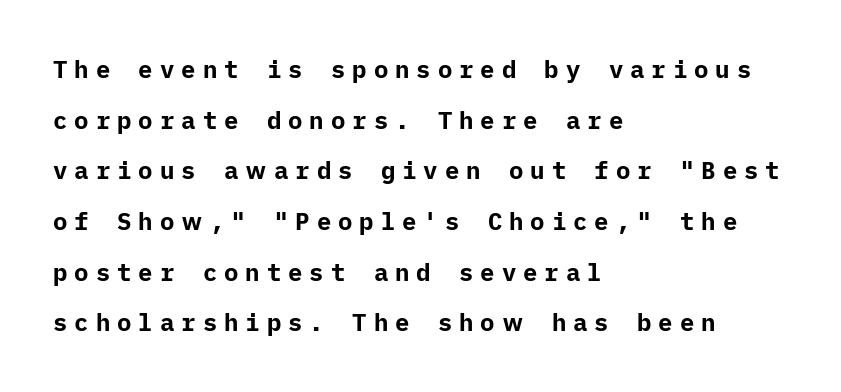
Q: Is the text bold? A: Yes.
Q: Is the text italic (slanted)? A: No, it is upright.
Q: Is the text underlined? A: No.
Q: How is the paragraph aligned? A: Left-aligned.
Q: Is the spacing between letters normal or unusually wide? A: Unusually wide.
Q: Is the spacing between lines tight, normal or loose? A: Loose.
